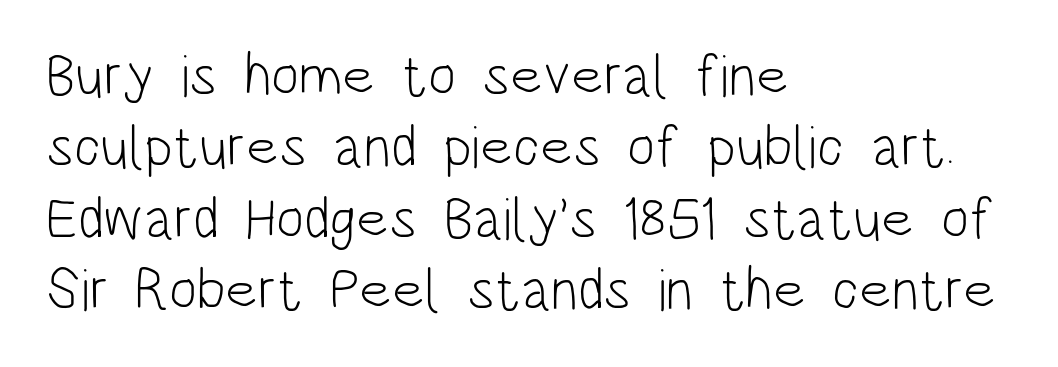
Q: Is the text bold? A: No.
Q: Is the text italic (slanted)? A: No, it is upright.
Q: Is the typeface a serif or a sans-serif typeface? A: Sans-serif.
Q: Is the text underlined? A: No.
Q: How is the paragraph aligned? A: Left-aligned.
Q: Is the spacing between letters normal or unusually wide? A: Normal.
Q: Width (condensed, normal, or wide)? A: Condensed.
Q: Stroke contrast? A: Low.
Q: x-height? A: Large.
Q: Monospaced? A: No.
